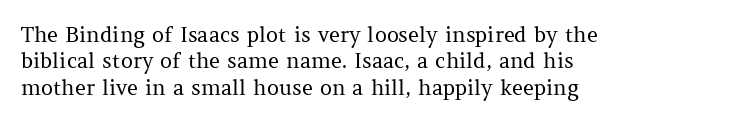
Q: Is the text bold? A: No.
Q: Is the text italic (slanted)? A: No, it is upright.
Q: Is the text underlined? A: No.
Q: How is the paragraph aligned? A: Left-aligned.
Q: Is the spacing between letters normal or unusually wide? A: Normal.
Q: Is the spacing between lines tight, normal or loose? A: Normal.
